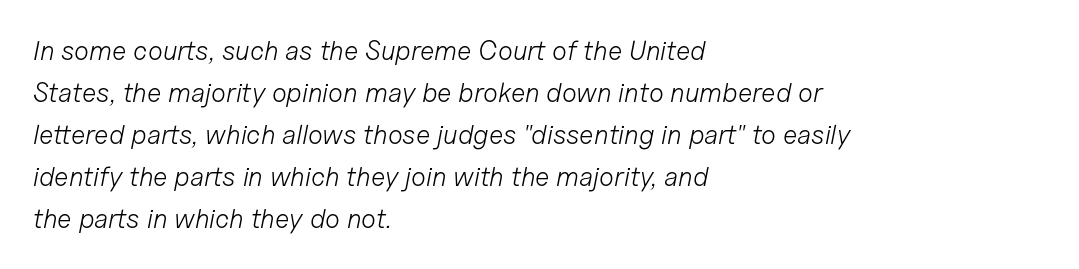
The image shows 27 px text type, italic (leaning right); set left-aligned, normal line spacing (1.56x), normal letter spacing, not underlined.
